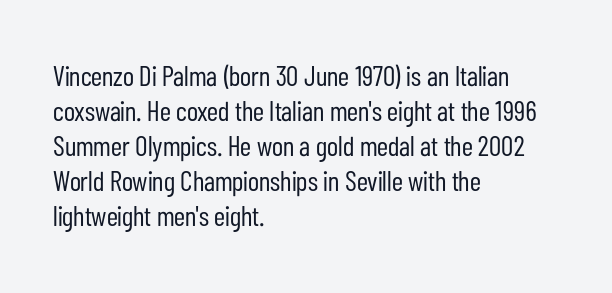
Glyph-to-glyph distance matches everyday printed text. Anything drawn beneath the words? Only blank space. Note the varied advance widths — an 'i' is clearly narrower than an 'm'. The type sits square on the baseline with zero lean. The block of text has a typical density, with ordinary space between rows.
